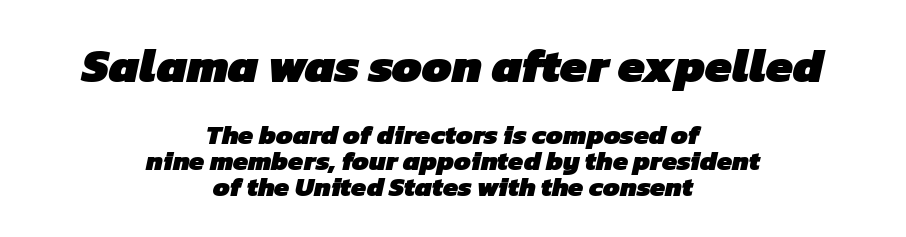
Q: Is the text bold? A: Yes.
Q: Is the typeface a serif or a sans-serif typeface? A: Sans-serif.
Q: Is the text underlined? A: No.
Q: How is the paragraph aligned? A: Centered.
Q: Is the spacing between letters normal or unusually wide? A: Normal.
Q: Is the spacing between lines tight, normal or loose? A: Tight.
Q: Which block of text is set in a larger size, the first (top) or the second (bottom)? A: The first (top) one.
Q: Width (condensed, normal, or wide)? A: Normal.
Q: Stroke contrast? A: Low.
Q: x-height? A: Medium.
Q: Monospaced? A: No.
